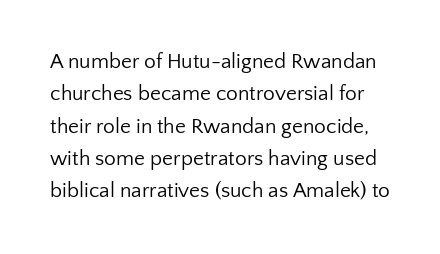
{"italic": "no", "bold": "no", "underline": "no", "line_spacing": "normal", "line_spacing_ratio": 1.54, "letter_spacing": "normal", "letter_spacing_em": 0.0, "glyph_px": 21}
